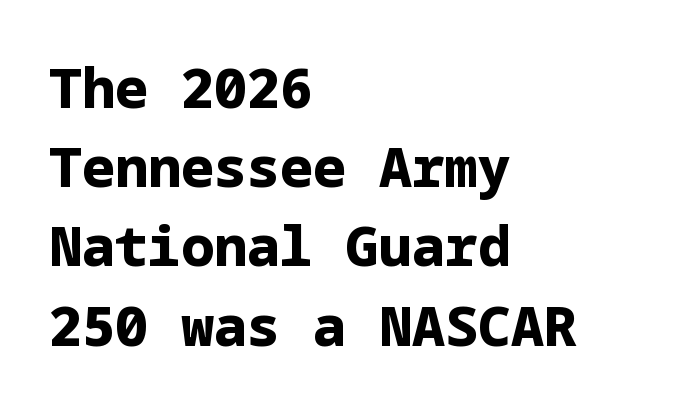
The image shows 55 px bold sans-serif type, upright; set left-aligned, normal line spacing (1.44x), normal letter spacing, not underlined; low stroke contrast and a medium x-height.
